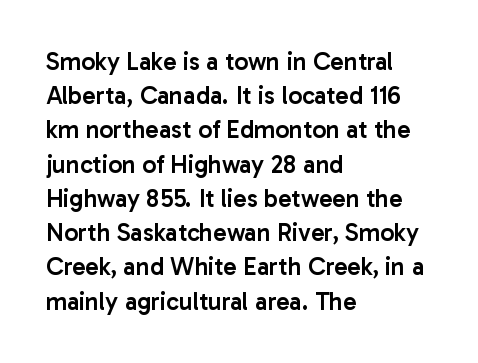
Q: Is the text bold? A: Semi-bold.
Q: Is the text italic (slanted)? A: No, it is upright.
Q: Is the text underlined? A: No.
Q: How is the paragraph aligned? A: Left-aligned.
Q: Is the spacing between letters normal or unusually wide? A: Normal.
Q: Is the spacing between lines tight, normal or loose? A: Normal.
